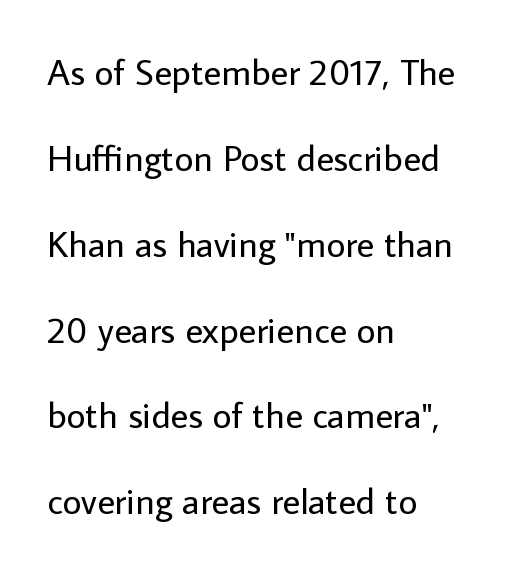
Q: Is the text bold? A: No.
Q: Is the text italic (slanted)? A: No, it is upright.
Q: Is the typeface a serif or a sans-serif typeface? A: Sans-serif.
Q: Is the text underlined? A: No.
Q: How is the paragraph aligned? A: Left-aligned.
Q: Is the spacing between letters normal or unusually wide? A: Normal.
Q: Is the spacing between lines tight, normal or loose? A: Loose.
Q: Width (condensed, normal, or wide)? A: Normal.
Q: Stroke contrast? A: Low.
Q: x-height? A: Medium.
Q: Monospaced? A: No.
